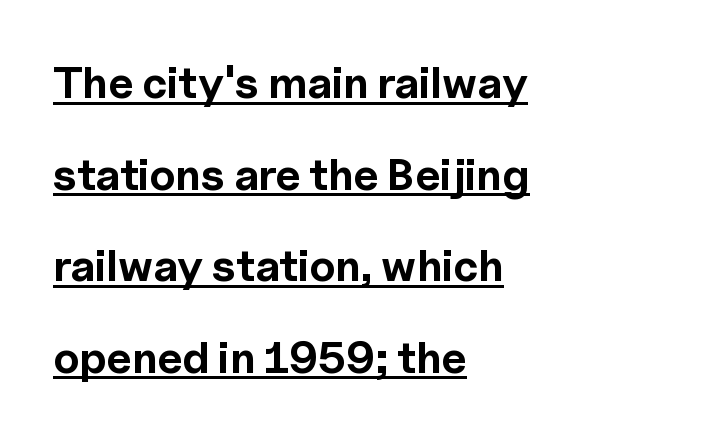
How are the letters spaced? Ordinarily, with no added tracking. Which margin do the lines hug? The left one — the right edge is uneven. Looks like someone drew a line under every word here. Style check: upright.
